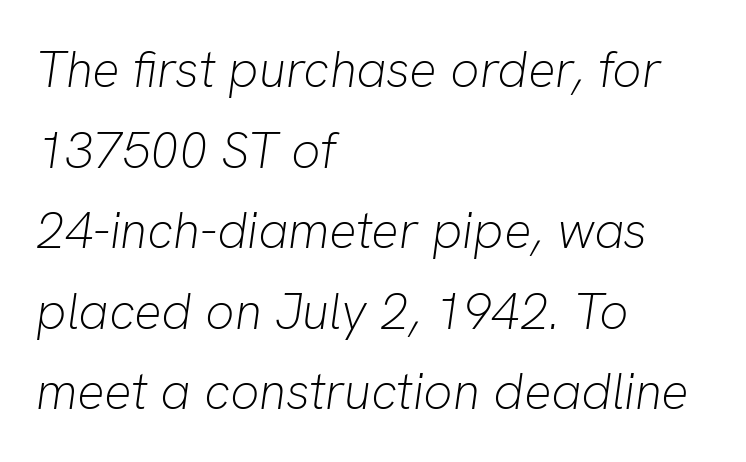
{"italic": "yes", "lean": "right", "slant_degrees": 8, "bold": "no", "weight": "light", "width": "normal", "stroke_contrast": "low", "x_height": "medium", "monospaced": "no", "underline": "no", "align": "left", "line_spacing": "normal", "line_spacing_ratio": 1.58, "letter_spacing": "normal", "letter_spacing_em": 0.0, "glyph_px": 51}
